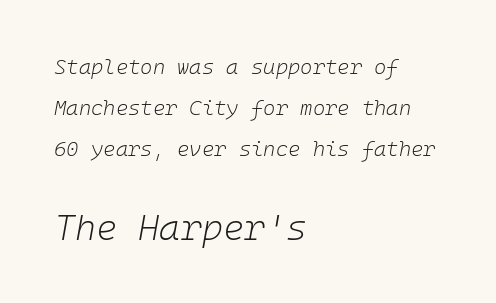
Q: Is the text bold? A: No.
Q: Is the text italic (slanted)? A: Yes, it leans right by about 10 degrees.
Q: Is the text underlined? A: No.
Q: How is the paragraph aligned? A: Left-aligned.
Q: Is the spacing between letters normal or unusually wide? A: Normal.
Q: Is the spacing between lines tight, normal or loose? A: Loose.
Q: Which block of text is set in a larger size, the first (top) or the second (bottom)? A: The second (bottom) one.
Q: Width (condensed, normal, or wide)? A: Normal.
Q: Stroke contrast? A: Low.
Q: x-height? A: Medium.
Q: Monospaced? A: Yes.
